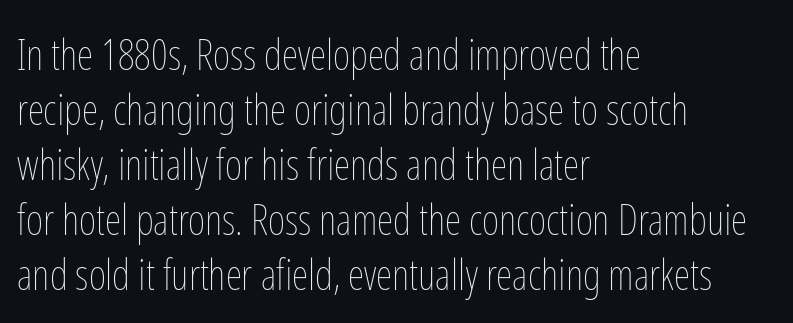
Q: Is the text bold? A: No.
Q: Is the text italic (slanted)? A: No, it is upright.
Q: Is the text underlined? A: No.
Q: How is the paragraph aligned? A: Left-aligned.
Q: Is the spacing between letters normal or unusually wide? A: Normal.
Q: Is the spacing between lines tight, normal or loose? A: Normal.
Q: Width (condensed, normal, or wide)? A: Condensed.
Q: Stroke contrast? A: Low.
Q: x-height? A: Medium.
Q: Monospaced? A: No.
